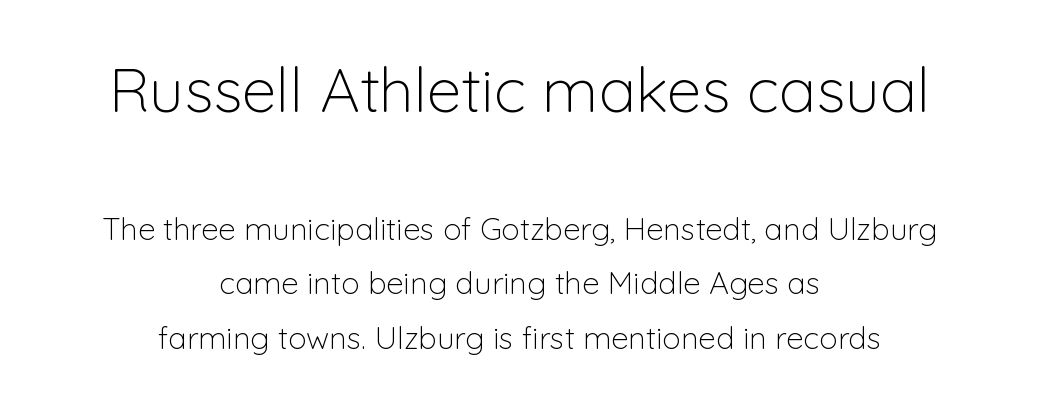
Words appear dense and cohesive because spacing is normal. Spacing verdict: proportional, widths tailored to each character. Weight class: somewhere from thin through regular. This rendering features lettering with no underline.
